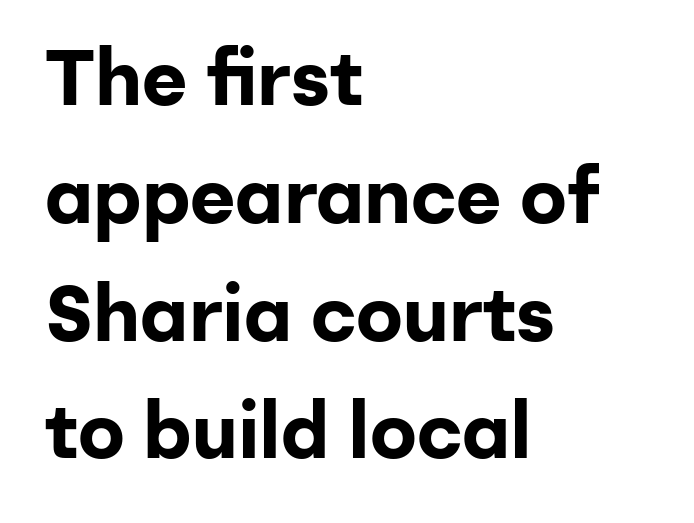
The sample has been set heavy, in full bold. This is roman type, the default non-slanted kind. Typeset ragged right — the left edge is the straight one. The glyphs in this specimen are sans serif. A typesetter would call this zero additional tracking. What's the leading like? Ordinary, nothing unusual.
